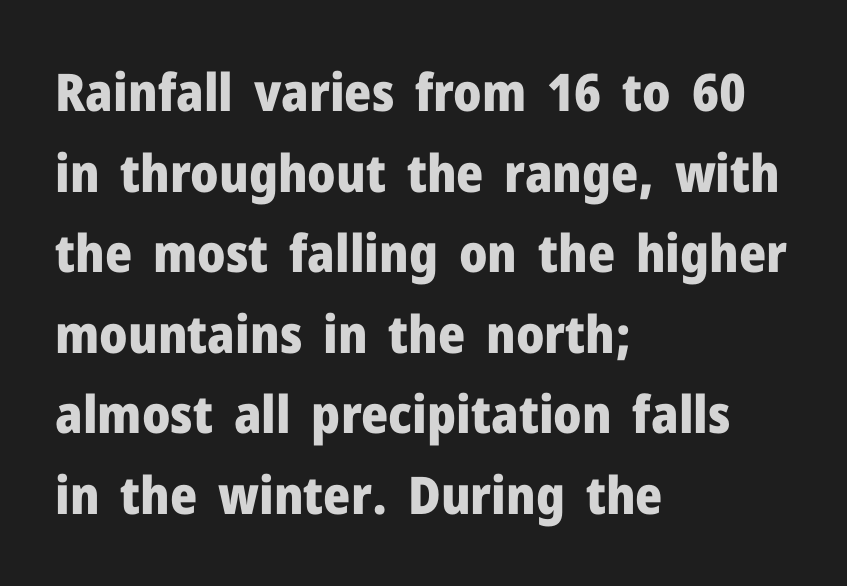
Q: Is the text bold? A: Yes.
Q: Is the text italic (slanted)? A: No, it is upright.
Q: Is the typeface a serif or a sans-serif typeface? A: Sans-serif.
Q: Is the text underlined? A: No.
Q: How is the paragraph aligned? A: Left-aligned.
Q: Is the spacing between letters normal or unusually wide? A: Normal.
Q: Is the spacing between lines tight, normal or loose? A: Normal.
Q: Width (condensed, normal, or wide)? A: Normal.
Q: Stroke contrast? A: Low.
Q: x-height? A: Medium.
Q: Monospaced? A: No.
